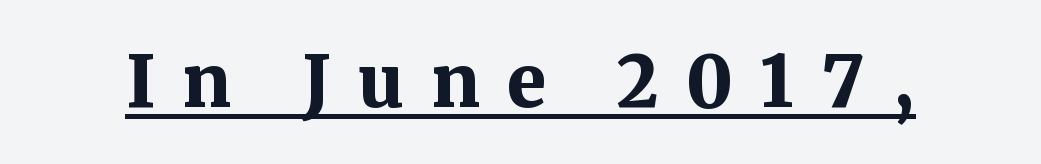
Q: Is the text bold? A: Yes.
Q: Is the text italic (slanted)? A: No, it is upright.
Q: Is the typeface a serif or a sans-serif typeface? A: Serif.
Q: Is the text underlined? A: Yes.
Q: Is the spacing between letters normal or unusually wide? A: Unusually wide.
Q: Width (condensed, normal, or wide)? A: Normal.
Q: Stroke contrast? A: Medium.
Q: x-height? A: Medium.
Q: Monospaced? A: No.
